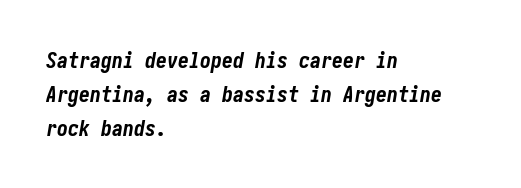
Q: Is the text bold? A: Yes.
Q: Is the text italic (slanted)? A: Yes, it leans right by about 10 degrees.
Q: Is the text underlined? A: No.
Q: How is the paragraph aligned? A: Left-aligned.
Q: Is the spacing between letters normal or unusually wide? A: Normal.
Q: Is the spacing between lines tight, normal or loose? A: Normal.
